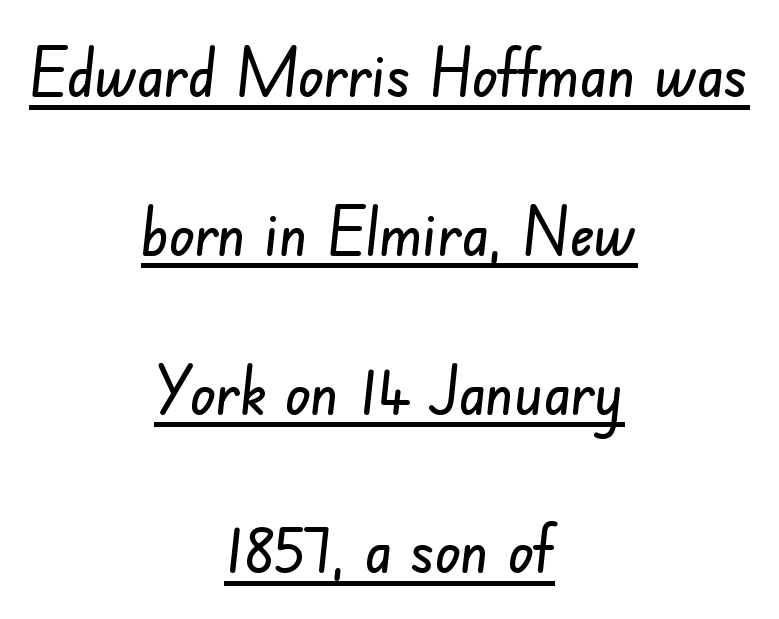
The image shows 67 px condensed sans-serif type; set centered, loose line spacing (2.37x), normal letter spacing, underlined; low stroke contrast and a small x-height.
